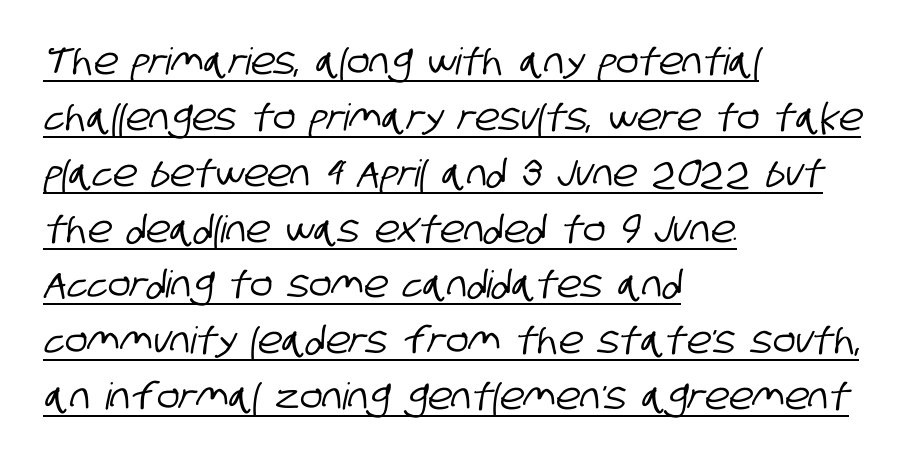
Q: Is the typeface a serif or a sans-serif typeface? A: Sans-serif.
Q: Is the text underlined? A: Yes.
Q: How is the paragraph aligned? A: Left-aligned.
Q: Is the spacing between letters normal or unusually wide? A: Normal.
Q: Is the spacing between lines tight, normal or loose? A: Normal.
Q: Width (condensed, normal, or wide)? A: Condensed.
Q: Stroke contrast? A: Low.
Q: x-height? A: Large.
Q: Monospaced? A: No.
